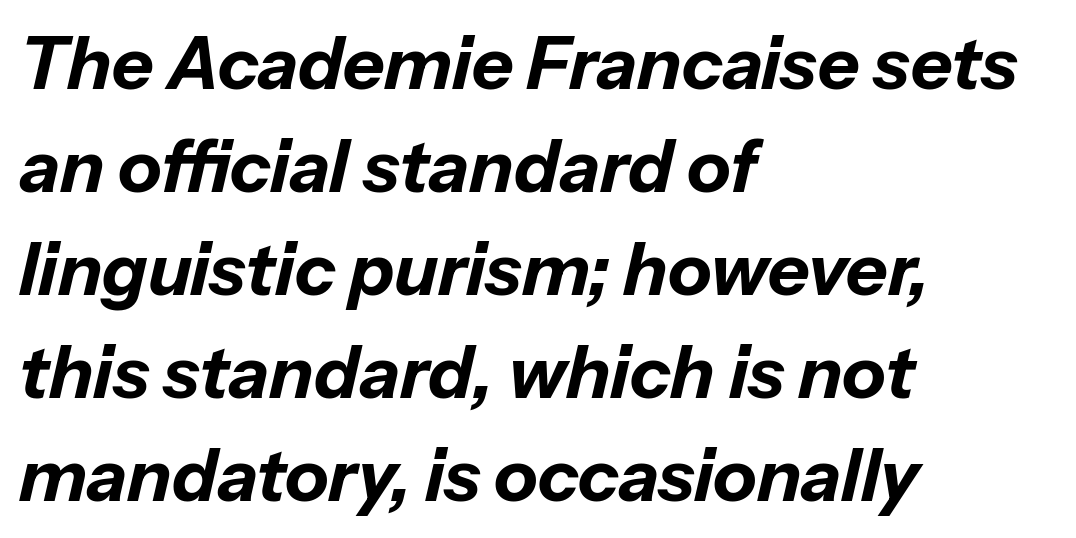
The image shows 72 px bold type, italic (leaning right); set left-aligned, normal line spacing (1.43x), normal letter spacing, not underlined; low stroke contrast and a medium x-height.
